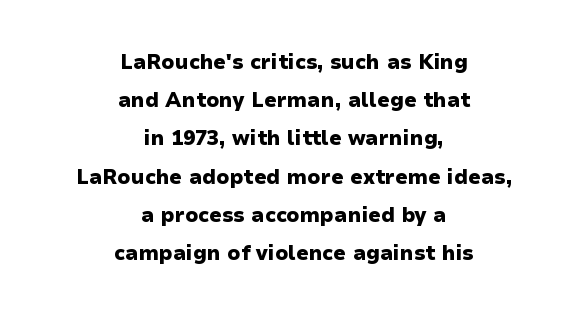
Q: Is the text bold? A: Yes.
Q: Is the text italic (slanted)? A: No, it is upright.
Q: Is the text underlined? A: No.
Q: How is the paragraph aligned? A: Centered.
Q: Is the spacing between letters normal or unusually wide? A: Normal.
Q: Is the spacing between lines tight, normal or loose? A: Loose.
